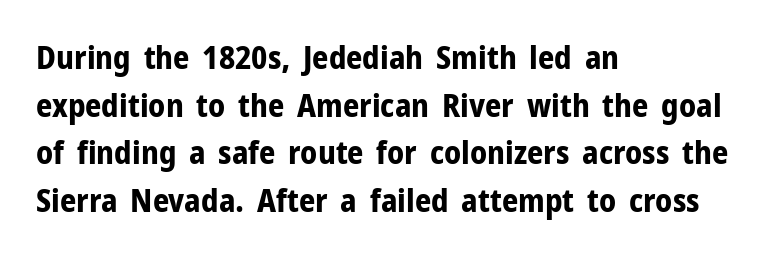
Serif or sans? Sans — the stroke terminals are bare. Visually the block forms a straight wall on the left and a jagged coastline on the right. The letterforms sit shoulder to shoulder at normal distance. Each letter keeps its own natural width here, so spacing adapts to shape. A roman cut, with each character standing at attention.
